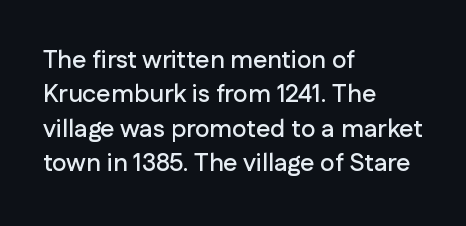
Style check: upright. All the whitespace from short lines collects on the right. Rule under the text: the space is simply empty. Leading matches the norm, producing a regular column.
